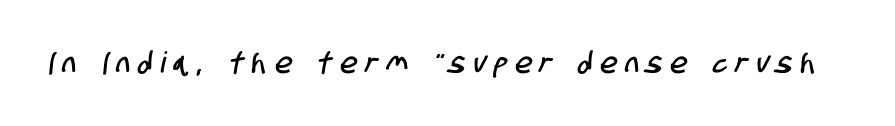
The image shows 29 px condensed sans-serif type; set unusually wide letter spacing (+0.3 em), not underlined; low stroke contrast and a large x-height.
